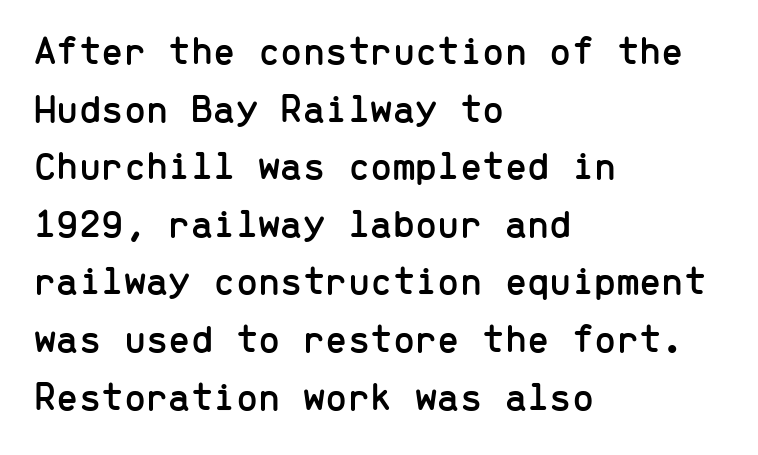
Descenders hang freely into open space. Horizontal bands of white between lines are of average thickness. Monospaced: the letters line up in strict vertical columns. Compared with typical body copy, the letter spacing here is the same. The glyphs in this specimen are sans serif.
